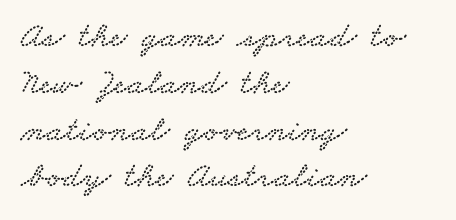
{"serif": "yes", "width": "wide", "stroke_contrast": "low", "x_height": "small", "monospaced": "no", "underline": "no", "align": "left", "line_spacing": "normal", "line_spacing_ratio": 1.3, "letter_spacing": "normal", "letter_spacing_em": 0.0, "glyph_px": 36}
